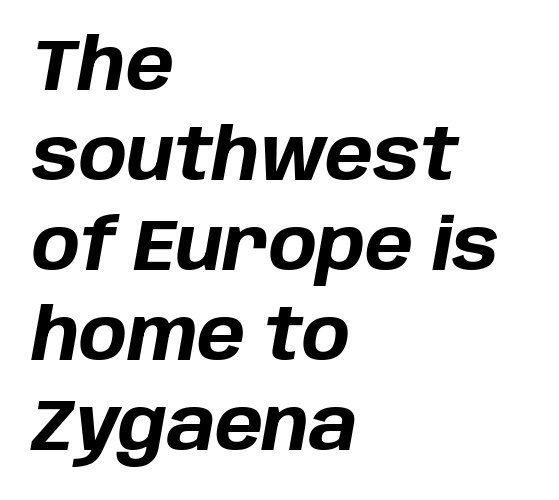
The image shows 72 px bold type, italic (leaning right); set left-aligned, normal line spacing (1.25x), normal letter spacing, not underlined; low stroke contrast and a large x-height.
